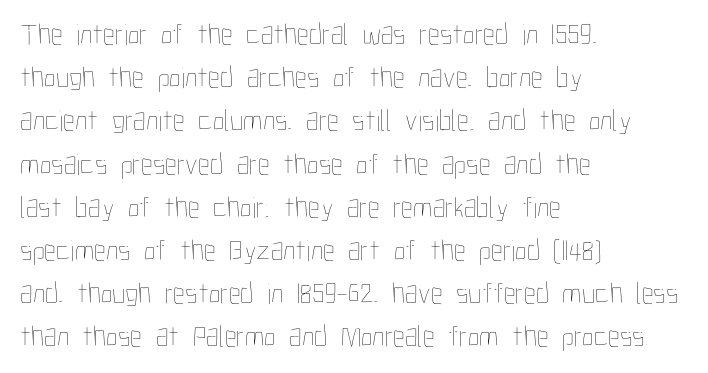
The image shows 30 px thin, condensed type, upright; set left-aligned, normal line spacing (1.44x), normal letter spacing, not underlined; low stroke contrast and a medium x-height.
